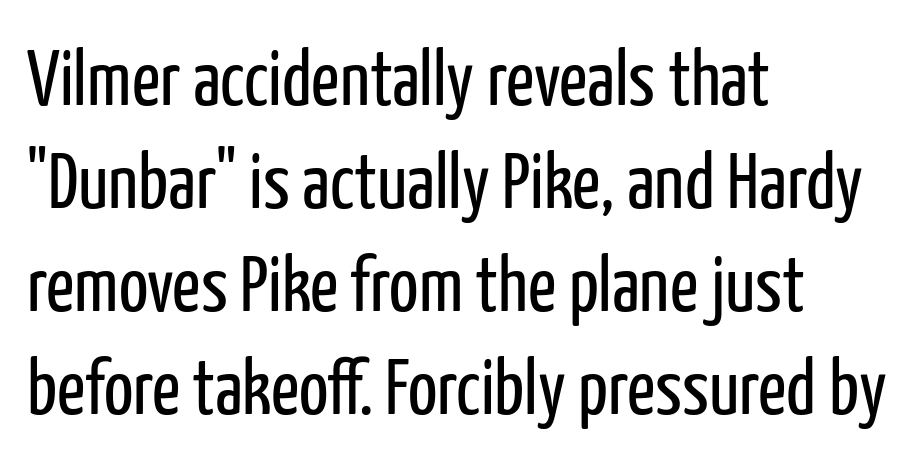
Q: Is the text bold? A: No.
Q: Is the text italic (slanted)? A: No, it is upright.
Q: Is the typeface a serif or a sans-serif typeface? A: Sans-serif.
Q: Is the text underlined? A: No.
Q: How is the paragraph aligned? A: Left-aligned.
Q: Is the spacing between letters normal or unusually wide? A: Normal.
Q: Is the spacing between lines tight, normal or loose? A: Normal.
Q: Width (condensed, normal, or wide)? A: Condensed.
Q: Stroke contrast? A: Low.
Q: x-height? A: Medium.
Q: Monospaced? A: No.
